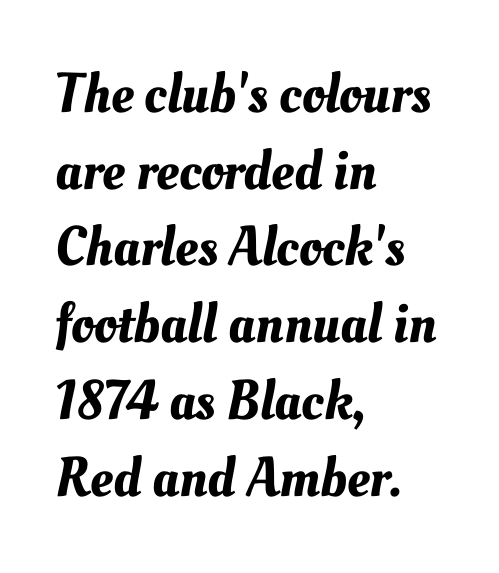
Q: Is the text underlined? A: No.
Q: How is the paragraph aligned? A: Left-aligned.
Q: Is the spacing between letters normal or unusually wide? A: Normal.
Q: Is the spacing between lines tight, normal or loose? A: Normal.
Q: Width (condensed, normal, or wide)? A: Normal.
Q: Stroke contrast? A: Medium.
Q: x-height? A: Small.
Q: Monospaced? A: No.
